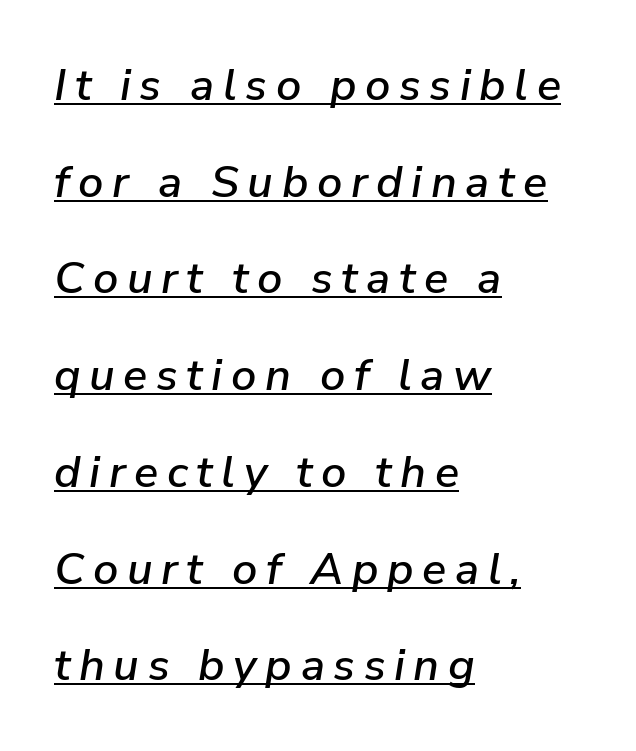
The image shows 45 px text type, italic (leaning right); set left-aligned, loose line spacing (2.15x), underlined; low stroke contrast and a medium x-height.
